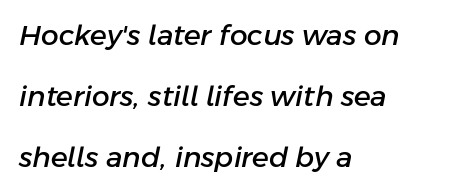
{"italic": "yes", "lean": "right", "slant_degrees": 11, "width": "normal", "stroke_contrast": "low", "x_height": "medium", "monospaced": "no", "underline": "no", "align": "left", "line_spacing": "loose", "line_spacing_ratio": 2.18, "letter_spacing": "normal", "letter_spacing_em": 0.0, "glyph_px": 28}
